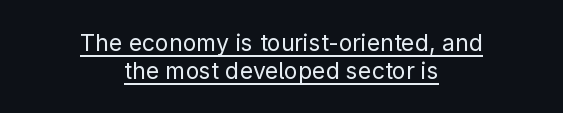
The image shows 23 px text type, upright; set centered, line spacing 1.21x, normal letter spacing, underlined.
